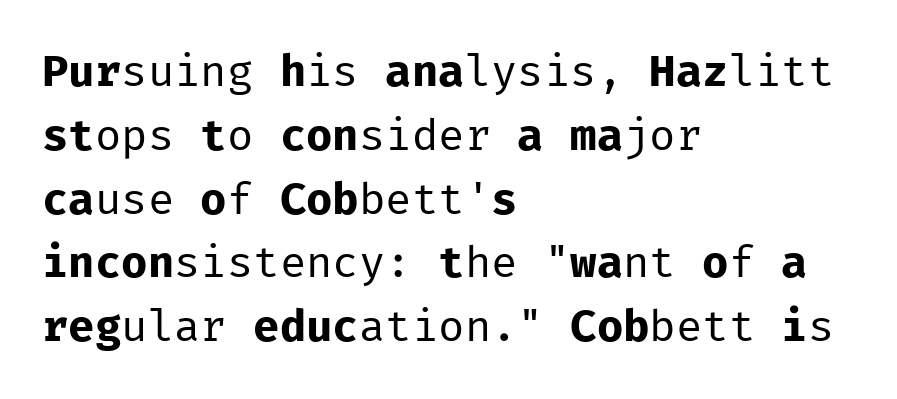
The image shows 44 px regular-weight sans-serif type, upright, monospaced; set left-aligned, normal line spacing (1.45x), normal letter spacing, not underlined; low stroke contrast and a medium x-height.
